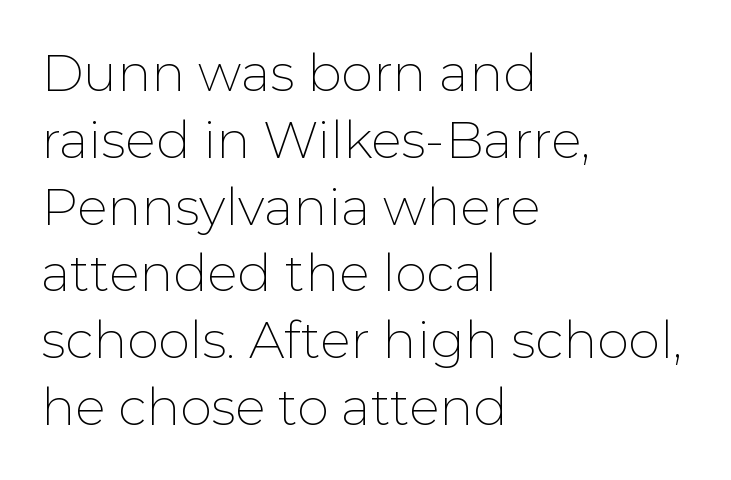
{"serif": "no", "italic": "no", "bold": "no", "weight": "thin", "width": "normal", "stroke_contrast": "low", "x_height": "medium", "monospaced": "no", "underline": "no", "align": "left", "line_spacing": "normal", "line_spacing_ratio": 1.31, "letter_spacing": "normal", "letter_spacing_em": 0.0, "glyph_px": 51}
